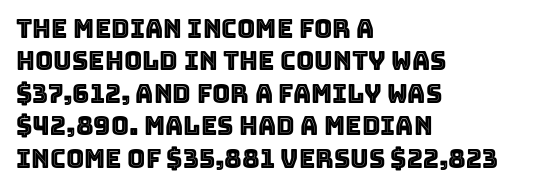
Q: Is the text italic (slanted)? A: No, it is upright.
Q: Is the text underlined? A: No.
Q: How is the paragraph aligned? A: Left-aligned.
Q: Is the spacing between letters normal or unusually wide? A: Normal.
Q: Is the spacing between lines tight, normal or loose? A: Normal.
